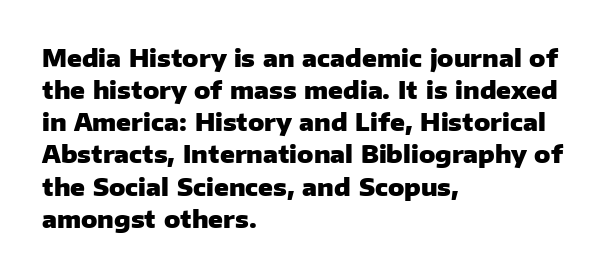
The image shows 24 px bold type, upright; set left-aligned, normal line spacing (1.34x), normal letter spacing, not underlined.
